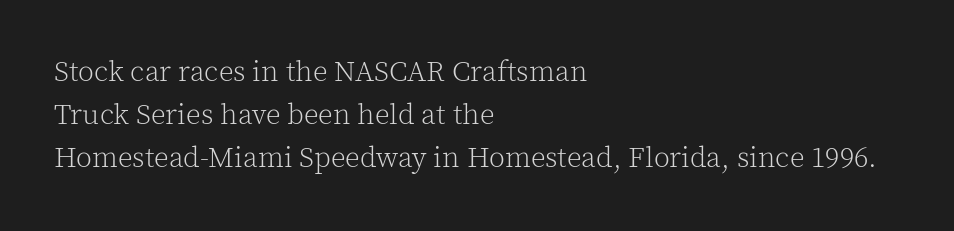
This rendering employs a face with finishing strokes, i.e., a serif. The strip under each line holds only bare page. Bold? No — there's no thickening of the strokes. A roman cut, with each character standing at attention. Tracking value appears to be zero — textbook default spacing. Compared with a centered layout, this one pins lines to the left instead.
